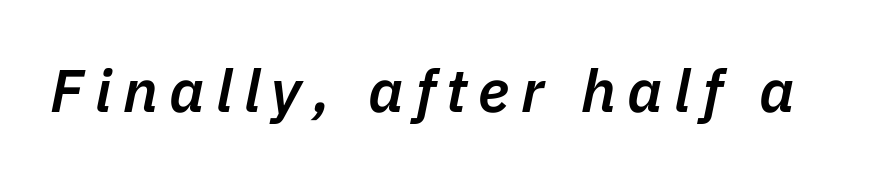
Q: Is the text bold? A: Semi-bold.
Q: Is the text italic (slanted)? A: Yes, it leans right by about 11 degrees.
Q: Is the text underlined? A: No.
Q: Width (condensed, normal, or wide)? A: Normal.
Q: Stroke contrast? A: Low.
Q: x-height? A: Medium.
Q: Monospaced? A: No.
